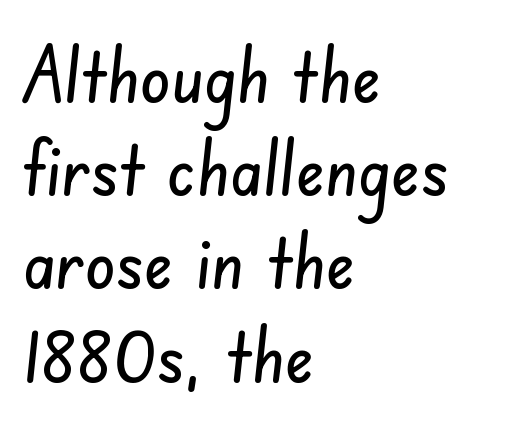
The image shows 77 px condensed sans-serif type; set left-aligned, line spacing 1.21x, normal letter spacing, not underlined; low stroke contrast and a small x-height.
